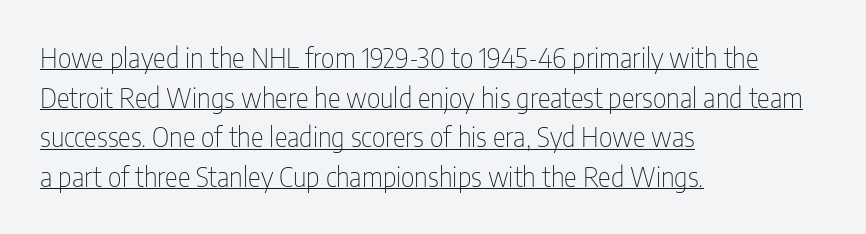
Teacher's note: observe the even left margin — that is flush-left alignment. Does the leading feel generous? No, just average. Notice how a bar underscores the lettering throughout. Compared with a typical body face, this is equally light or lighter still.
